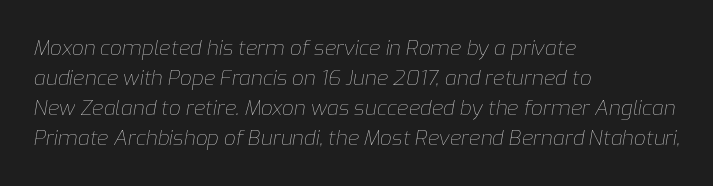
Weight: not bold — regular or lighter. Caption: standard tracking, unaltered. The font's italic variant was chosen for this text. Lines of text with bare space underneath.
